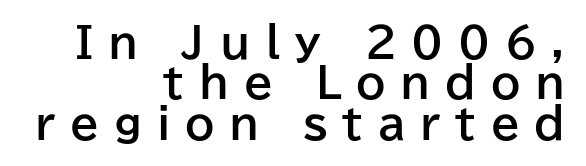
{"serif": "no", "italic": "no", "bold": "yes", "weight": "bold", "width": "normal", "stroke_contrast": "low", "x_height": "medium", "monospaced": "no", "underline": "no", "align": "right", "line_spacing": "tight", "line_spacing_ratio": 0.96, "letter_spacing": "wide", "letter_spacing_em": 0.35, "glyph_px": 42}
